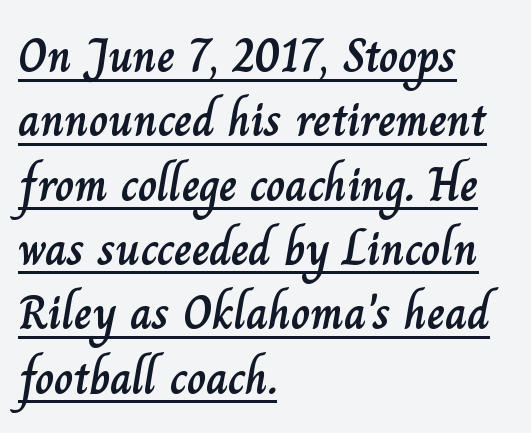
Glyph-to-glyph distance matches everyday printed text. Each letter keeps its own natural width here, so spacing adapts to shape. The typesetter has applied underlining to the passage shown.
